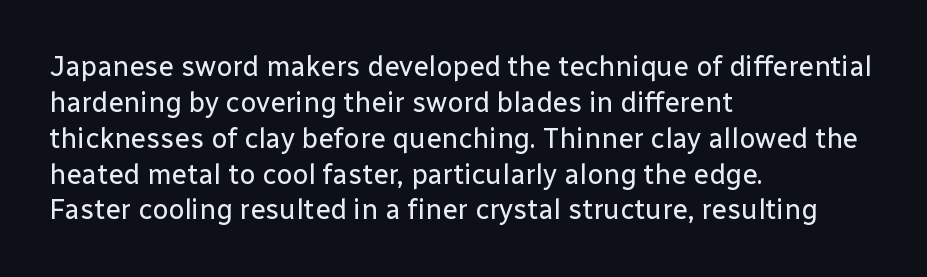
The image shows 28 px regular-weight sans-serif type, upright; set left-aligned, normal line spacing (1.28x), normal letter spacing, not underlined; low stroke contrast and a medium x-height.
